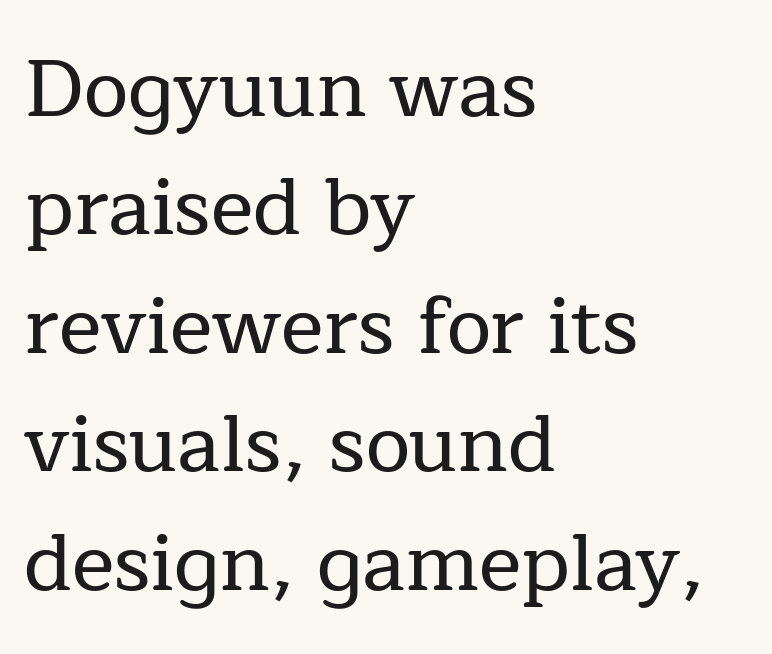
Q: Is the text italic (slanted)? A: No, it is upright.
Q: Is the typeface a serif or a sans-serif typeface? A: Serif.
Q: Is the text underlined? A: No.
Q: How is the paragraph aligned? A: Left-aligned.
Q: Is the spacing between letters normal or unusually wide? A: Normal.
Q: Is the spacing between lines tight, normal or loose? A: Normal.
Q: Width (condensed, normal, or wide)? A: Normal.
Q: Stroke contrast? A: Low.
Q: x-height? A: Medium.
Q: Monospaced? A: No.
